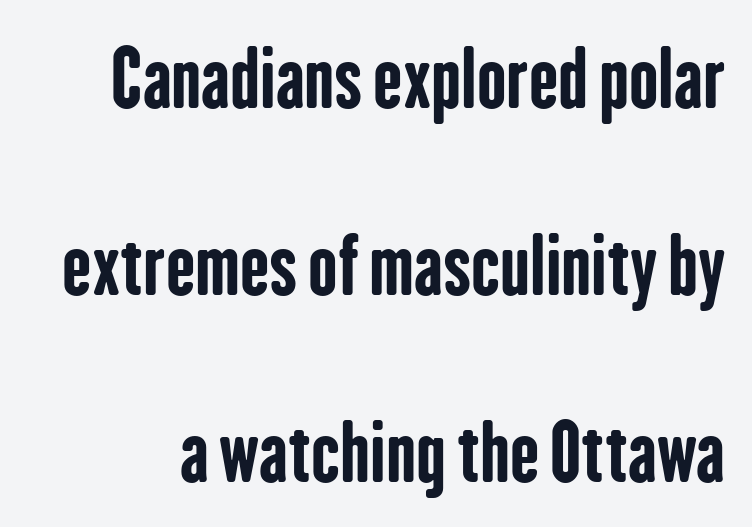
The image shows 78 px bold, condensed sans-serif type, upright; set loose line spacing (2.4x), normal letter spacing, not underlined; low stroke contrast and a medium x-height.
